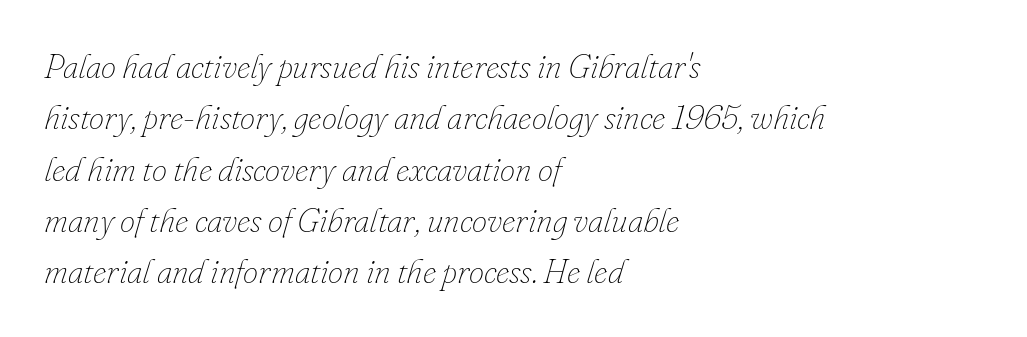
Honestly, the letter spacing is just normal — you wouldn't notice it. These lines are rendered in a variable-pitch font. Nobody drew a line under any word here. The paragraph shown leans on its left margin. Successive baselines arrive at the customary interval. If you drew a line through each stem, it would be angled.
